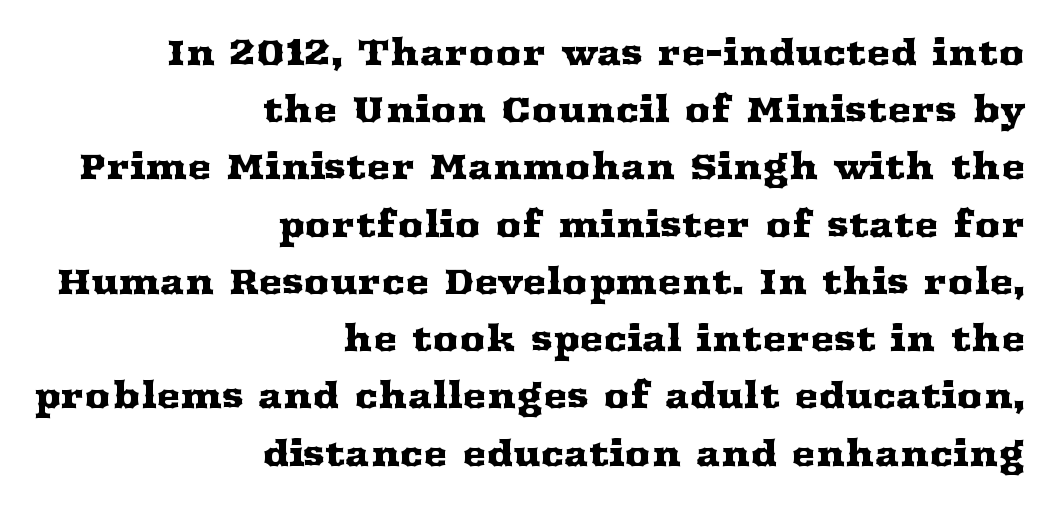
The image shows 36 px wide serif type, upright; set right-aligned, normal line spacing (1.59x), normal letter spacing, not underlined; medium stroke contrast and a medium x-height.
